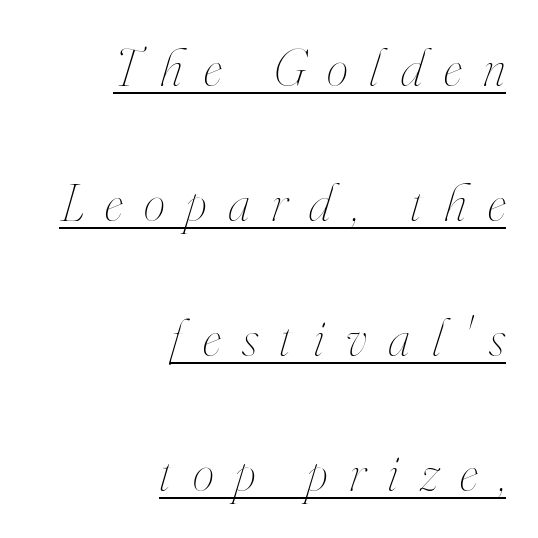
The image shows 54 px thin, condensed type, italic (leaning right); set right-aligned, loose line spacing (2.5x), unusually wide letter spacing (+0.4 em), underlined; high stroke contrast and a small x-height.
